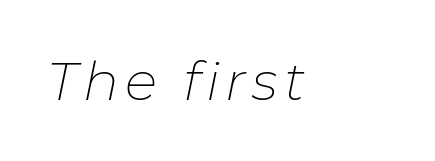
Q: Is the text bold? A: No.
Q: Is the text italic (slanted)? A: Yes, it leans right by about 11 degrees.
Q: Is the text underlined? A: No.
Q: Width (condensed, normal, or wide)? A: Normal.
Q: Stroke contrast? A: Low.
Q: x-height? A: Medium.
Q: Monospaced? A: No.
